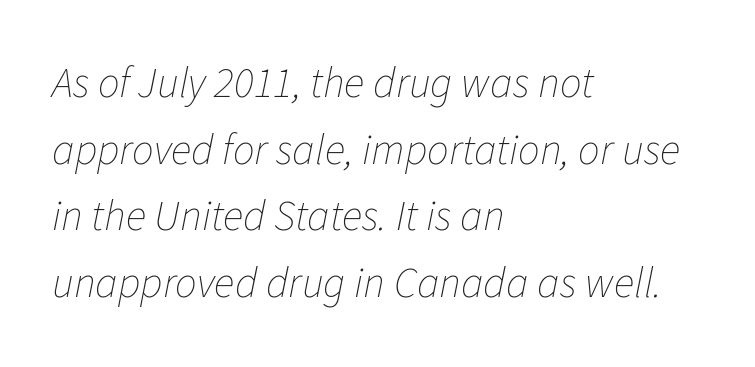
Whoever set this chose a conventional vertical rhythm. The letters sit at their default tracking, neither squeezed nor spread. Weight: regular or lighter. Here the designer chose a conventional face with non-uniform glyph widths. Style check: oblique. Descender tails drop into unmarked territory.
